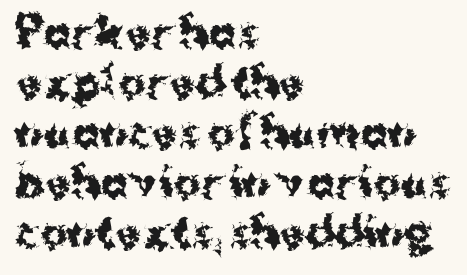
Q: Is the text bold? A: Yes.
Q: Is the text italic (slanted)? A: No, it is upright.
Q: Is the typeface a serif or a sans-serif typeface? A: Sans-serif.
Q: Is the text underlined? A: No.
Q: How is the paragraph aligned? A: Left-aligned.
Q: Is the spacing between letters normal or unusually wide? A: Normal.
Q: Width (condensed, normal, or wide)? A: Normal.
Q: Stroke contrast? A: Medium.
Q: x-height? A: Medium.
Q: Monospaced? A: No.
